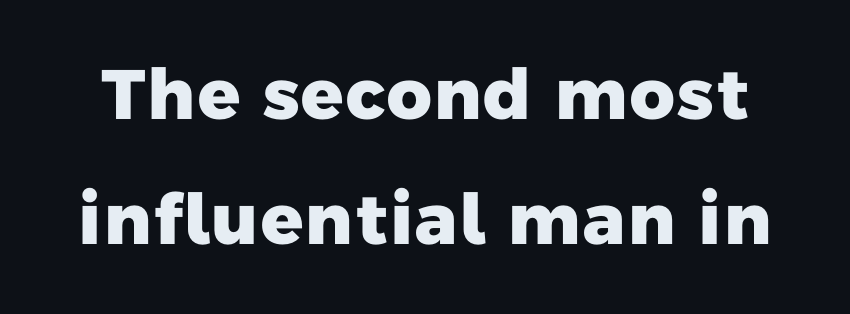
Q: Is the text bold? A: Yes.
Q: Is the typeface a serif or a sans-serif typeface? A: Sans-serif.
Q: Is the text underlined? A: No.
Q: Is the spacing between letters normal or unusually wide? A: Normal.
Q: Width (condensed, normal, or wide)? A: Normal.
Q: Stroke contrast? A: Low.
Q: x-height? A: Medium.
Q: Monospaced? A: No.
